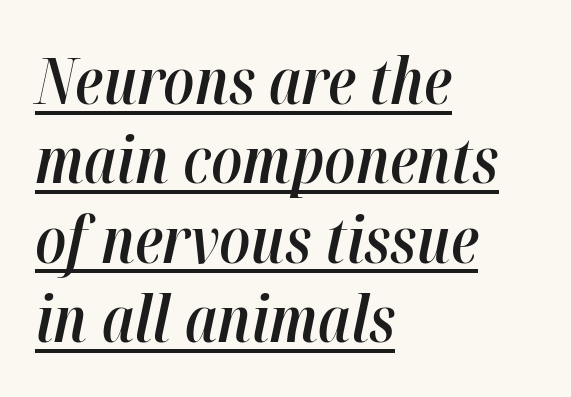
Q: Is the text bold? A: Semi-bold.
Q: Is the text italic (slanted)? A: Yes, it leans right by about 12 degrees.
Q: Is the text underlined? A: Yes.
Q: How is the paragraph aligned? A: Left-aligned.
Q: Is the spacing between letters normal or unusually wide? A: Normal.
Q: Width (condensed, normal, or wide)? A: Condensed.
Q: Stroke contrast? A: High.
Q: x-height? A: Medium.
Q: Monospaced? A: No.
